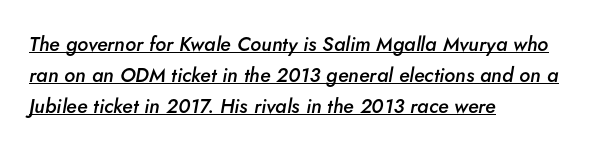
The image shows 20 px text type, italic (leaning right); set left-aligned, normal line spacing (1.54x), normal letter spacing, underlined.
